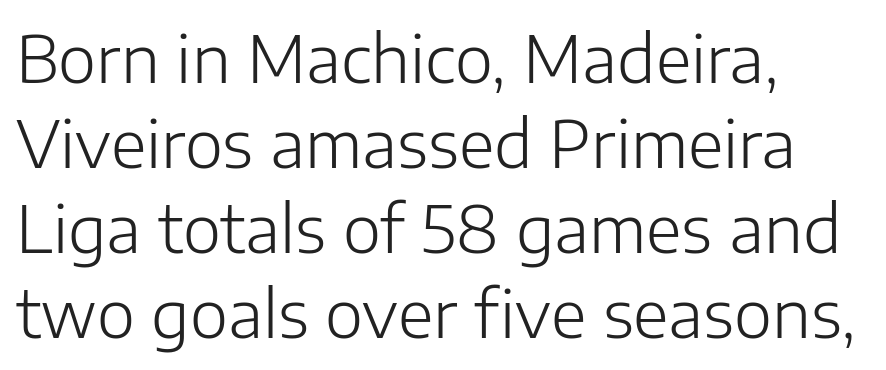
The image shows 65 px light sans-serif type, upright; set left-aligned, normal line spacing (1.31x), normal letter spacing, not underlined; low stroke contrast and a medium x-height.
